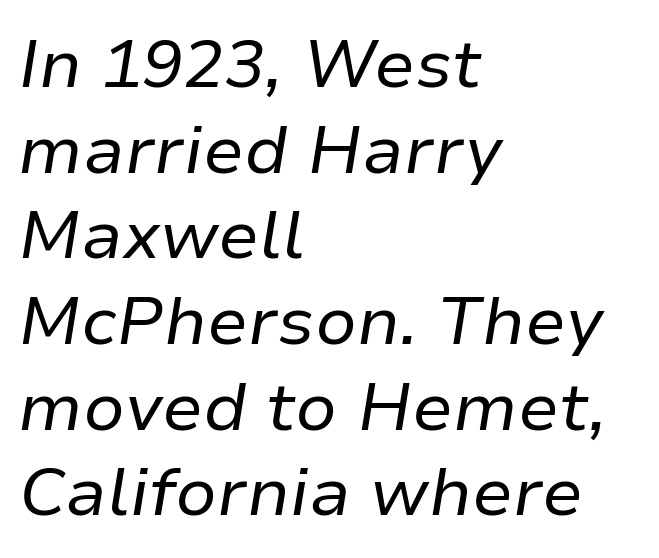
The image shows 68 px regular-weight type, italic (leaning right); set left-aligned, normal line spacing (1.26x), normal letter spacing, not underlined; low stroke contrast and a medium x-height.
